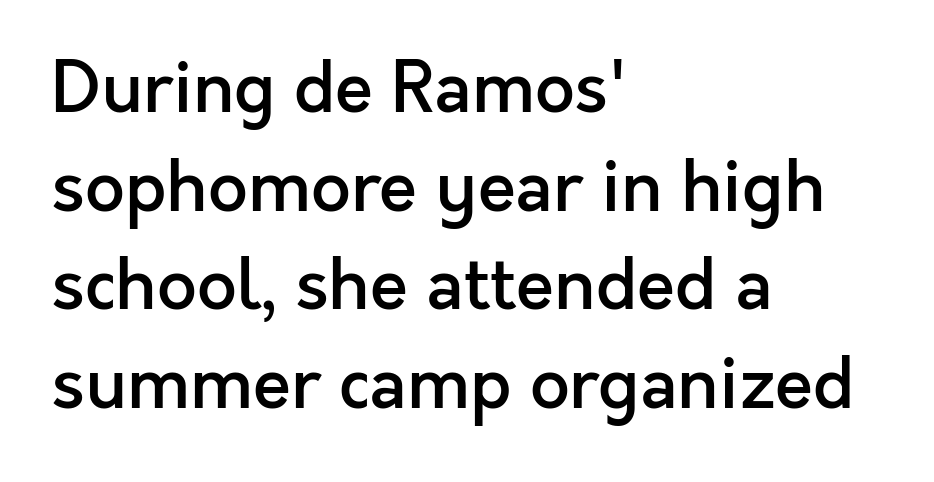
The image shows 70 px semibold sans-serif type, upright; set left-aligned, normal line spacing (1.41x), normal letter spacing, not underlined; a medium x-height.
